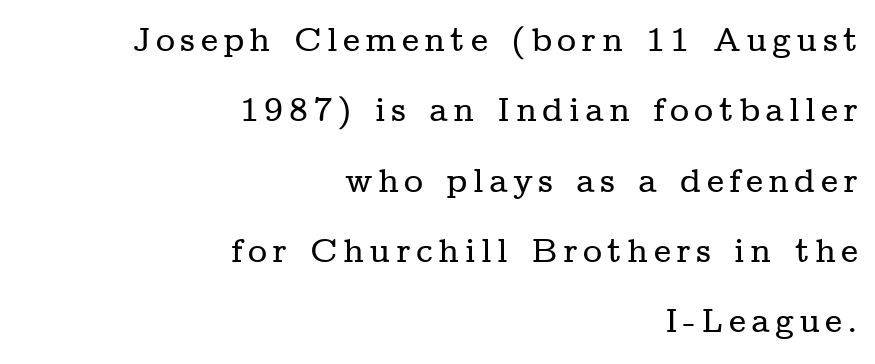
Q: Is the text italic (slanted)? A: No, it is upright.
Q: Is the typeface a serif or a sans-serif typeface? A: Serif.
Q: Is the text underlined? A: No.
Q: How is the paragraph aligned? A: Right-aligned.
Q: Is the spacing between lines tight, normal or loose? A: Loose.
Q: Width (condensed, normal, or wide)? A: Wide.
Q: Stroke contrast? A: Low.
Q: x-height? A: Medium.
Q: Monospaced? A: No.
